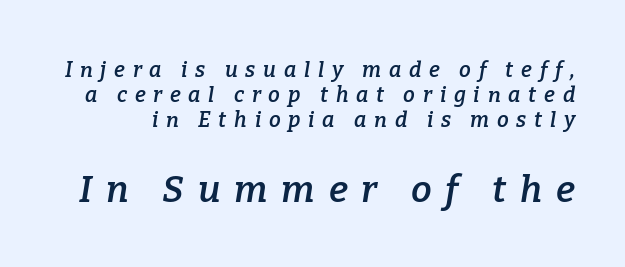
The image shows 37 px semibold serif type, italic (leaning right); set line spacing 1.2x, unusually wide letter spacing (+0.37 em), not underlined; the second (bottom) block is 1.76x larger; low stroke contrast and a medium x-height.
